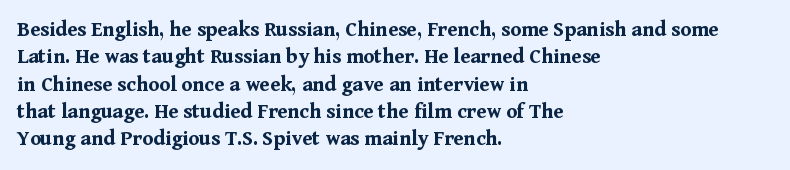
Chunky letters — that's bold for sure. Caption: standard tracking, unaltered. Descenders are the only things crossing below the line. Typeset ragged right — the left edge is the straight one. The letters stand upright; this is a roman face.
